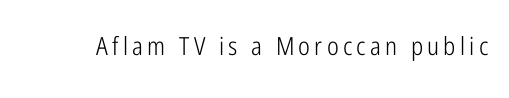
The image shows 25 px text type, upright; set not underlined.
